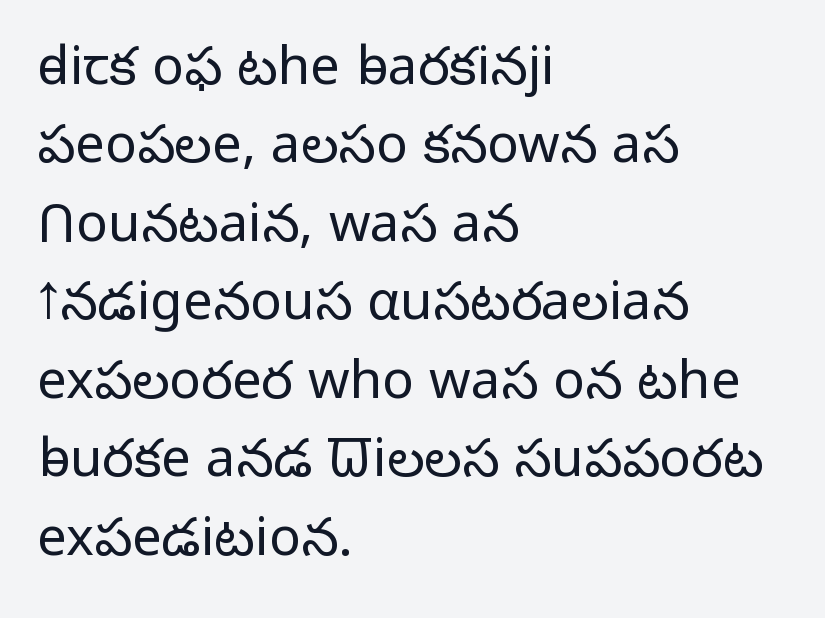
{"serif": "no", "italic": "no", "bold": "no", "weight": "light", "width": "normal", "stroke_contrast": "low", "x_height": "medium", "monospaced": "no", "underline": "no", "align": "left", "line_spacing": "normal", "line_spacing_ratio": 1.48, "letter_spacing": "normal", "letter_spacing_em": 0.0, "glyph_px": 53}
